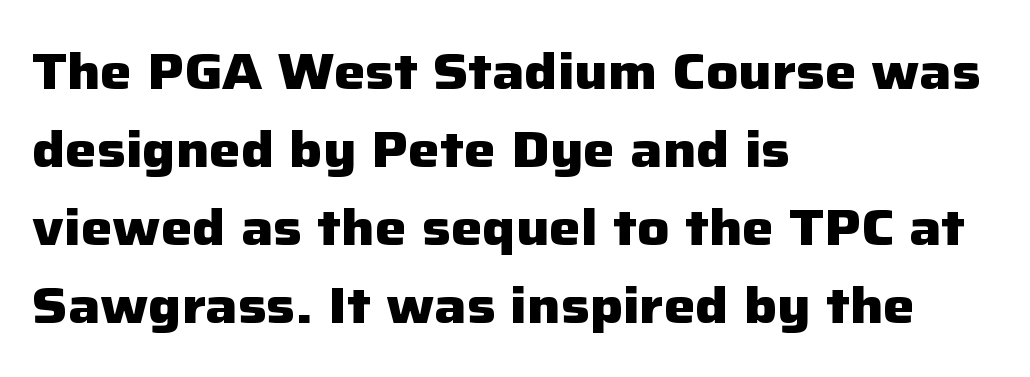
{"serif": "no", "italic": "no", "bold": "yes", "weight": "heavy", "width": "normal", "stroke_contrast": "low", "x_height": "medium", "monospaced": "no", "underline": "no", "align": "left", "line_spacing": "normal", "line_spacing_ratio": 1.56, "letter_spacing": "normal", "letter_spacing_em": 0.0, "glyph_px": 50}
